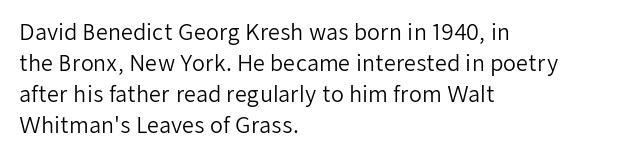
No chunkiness to these letters — they're not bold. The area under the type is left untouched. This rendering uses left alignment, leaving the right contour irregular. The font's upright variant was chosen for this text. Compared with typical body copy, the letter spacing here is the same.
